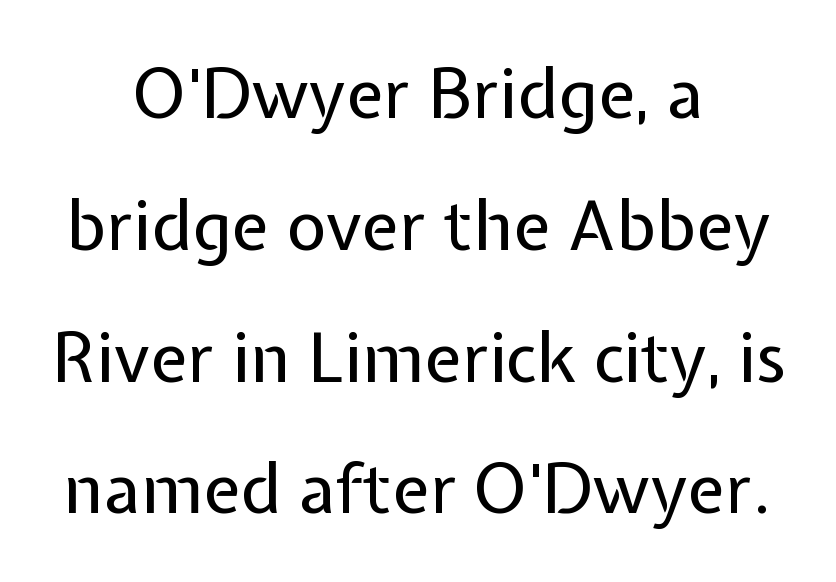
{"serif": "no", "italic": "no", "bold": "no", "weight": "regular", "width": "normal", "stroke_contrast": "low", "x_height": "medium", "monospaced": "no", "underline": "no", "align": "center", "line_spacing": "loose", "line_spacing_ratio": 1.91, "letter_spacing": "normal", "letter_spacing_em": 0.0, "glyph_px": 69}
